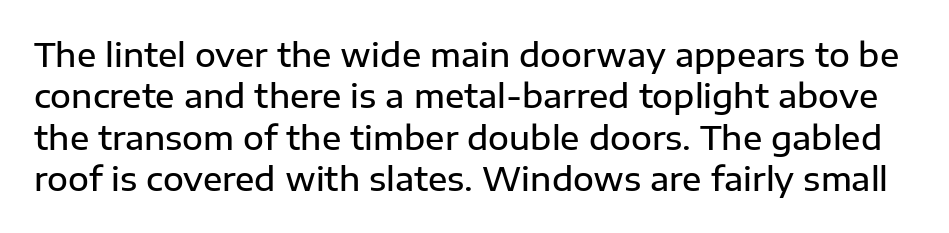
Q: Is the text bold? A: Semi-bold.
Q: Is the text italic (slanted)? A: No, it is upright.
Q: Is the typeface a serif or a sans-serif typeface? A: Sans-serif.
Q: Is the text underlined? A: No.
Q: Is the spacing between letters normal or unusually wide? A: Normal.
Q: Is the spacing between lines tight, normal or loose? A: Normal.
Q: Width (condensed, normal, or wide)? A: Normal.
Q: Stroke contrast? A: Low.
Q: x-height? A: Medium.
Q: Monospaced? A: No.
